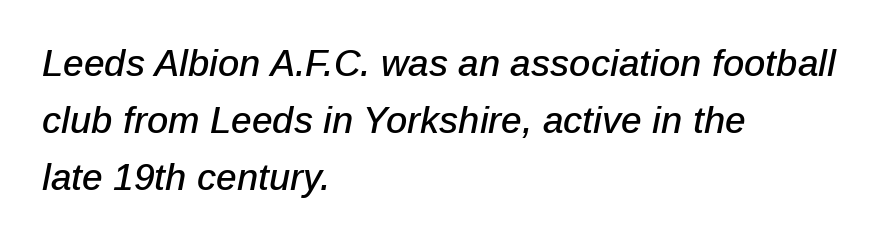
{"italic": "yes", "lean": "right", "slant_degrees": 12, "width": "normal", "stroke_contrast": "low", "x_height": "medium", "monospaced": "no", "underline": "no", "align": "left", "line_spacing": "normal", "line_spacing_ratio": 1.54, "letter_spacing": "normal", "letter_spacing_em": 0.0, "glyph_px": 37}
